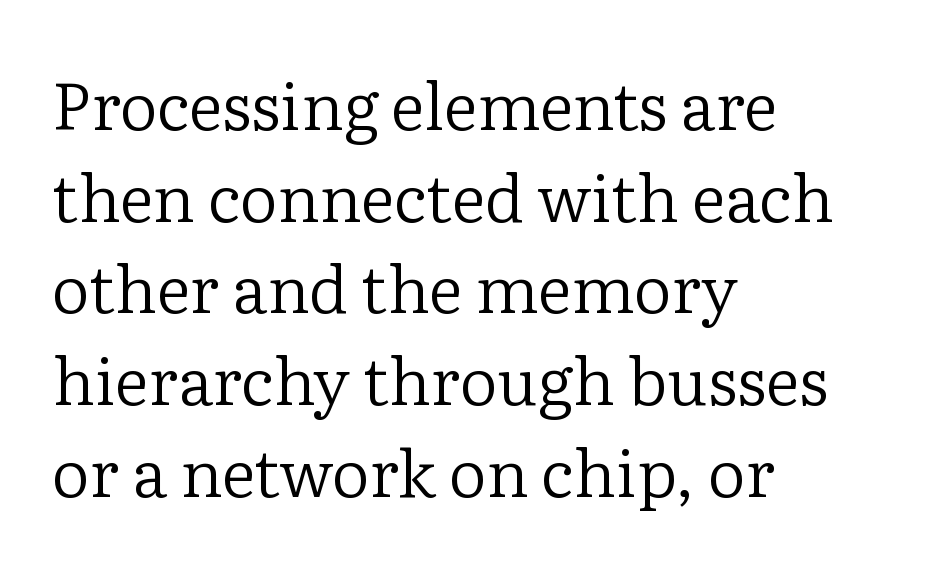
Q: Is the text bold? A: No.
Q: Is the text italic (slanted)? A: No, it is upright.
Q: Is the typeface a serif or a sans-serif typeface? A: Serif.
Q: Is the text underlined? A: No.
Q: How is the paragraph aligned? A: Left-aligned.
Q: Is the spacing between letters normal or unusually wide? A: Normal.
Q: Is the spacing between lines tight, normal or loose? A: Normal.
Q: Width (condensed, normal, or wide)? A: Normal.
Q: Stroke contrast? A: Low.
Q: x-height? A: Medium.
Q: Monospaced? A: No.
